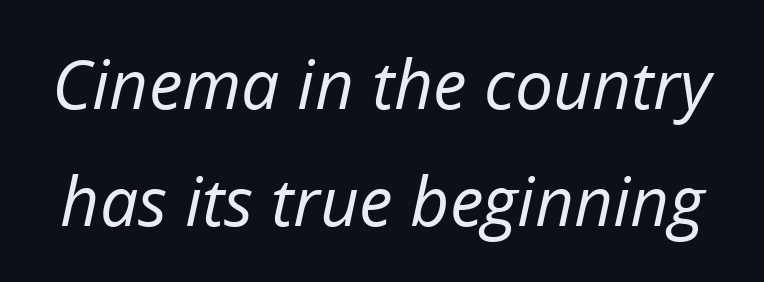
Rule under the text: the space is simply empty. The font sits on the lighter half of the weight spectrum, regular included. What stands out about the letter spacing? Nothing — it is the standard amount. The face used here is proportionally spaced, like ordinary book or web type. If you drew a line through each stem, it would be angled.
